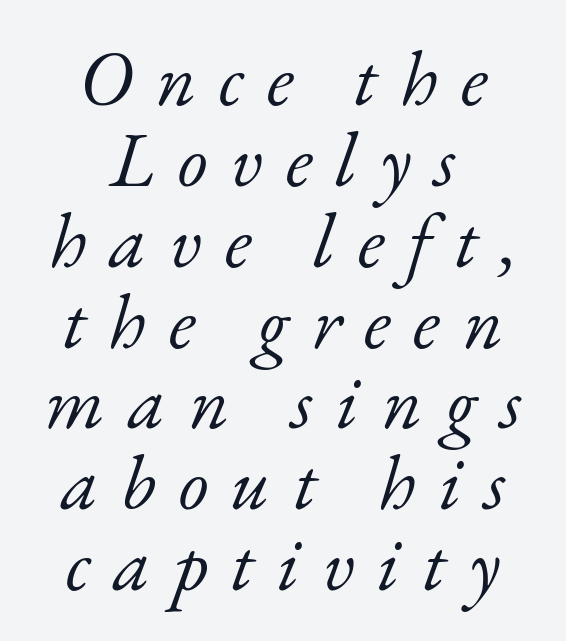
Has an underline been added? It has not. A typesetter would call this proportional, since set widths differ per character. These glyphs show unthickened strokes, regular width or finer. Notice how the passage keeps no hard edge, just a central spine.
